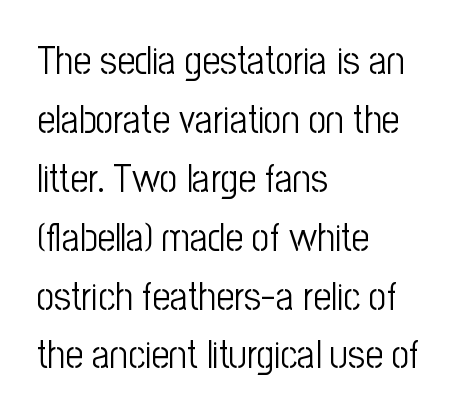
{"serif": "no", "italic": "no", "bold": "no", "weight": "light", "width": "condensed", "stroke_contrast": "low", "x_height": "medium", "monospaced": "no", "underline": "no", "align": "left", "line_spacing": "normal", "line_spacing_ratio": 1.51, "letter_spacing": "normal", "letter_spacing_em": 0.0, "glyph_px": 39}
